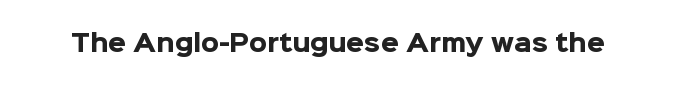
Q: Is the text bold? A: Yes.
Q: Is the text italic (slanted)? A: No, it is upright.
Q: Is the text underlined? A: No.
Q: Is the spacing between letters normal or unusually wide? A: Normal.
